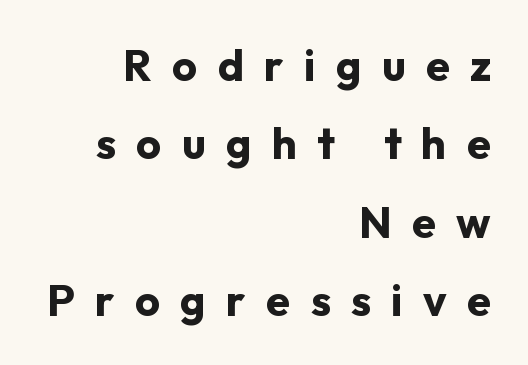
{"serif": "no", "italic": "no", "bold": "yes", "weight": "bold", "width": "normal", "stroke_contrast": "low", "x_height": "medium", "monospaced": "no", "underline": "no", "align": "right", "line_spacing_ratio": 1.78, "letter_spacing": "wide", "letter_spacing_em": 0.46, "glyph_px": 44}
